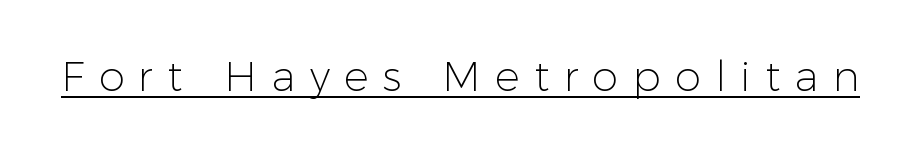
{"serif": "no", "italic": "no", "bold": "no", "weight": "light", "width": "normal", "stroke_contrast": "low", "x_height": "medium", "monospaced": "no", "underline": "yes", "letter_spacing": "wide", "letter_spacing_em": 0.34, "glyph_px": 42}
